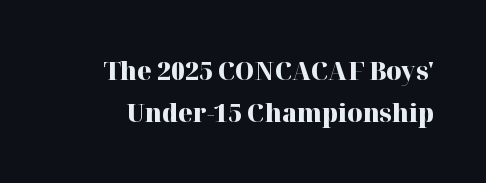
Heft: maximum for text — a bold. Quick note: not italic, upright. Does extra space separate the letters? No, they use regular spacing. Plain, unruled lines of type. The lines sit at an ordinary, default distance from one another.
